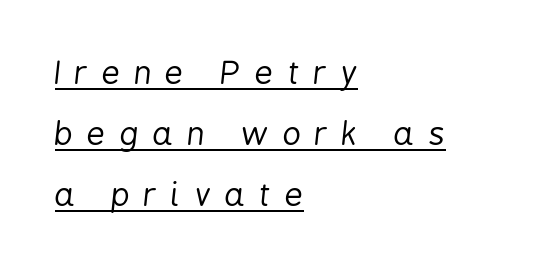
Q: Is the text bold? A: No.
Q: Is the text italic (slanted)? A: Yes, it leans right by about 6 degrees.
Q: Is the text underlined? A: Yes.
Q: How is the paragraph aligned? A: Left-aligned.
Q: Is the spacing between letters normal or unusually wide? A: Unusually wide.
Q: Is the spacing between lines tight, normal or loose? A: Loose.
Q: Width (condensed, normal, or wide)? A: Condensed.
Q: Stroke contrast? A: Low.
Q: x-height? A: Medium.
Q: Monospaced? A: No.
